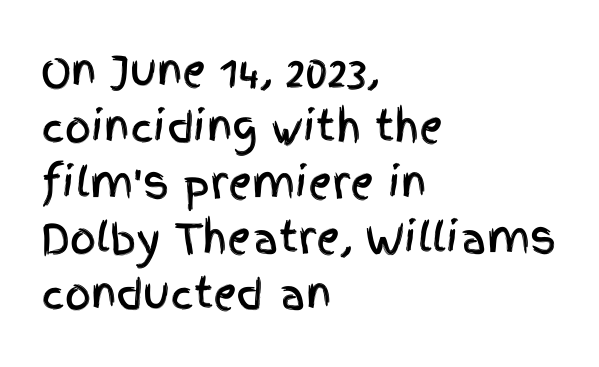
The image shows 41 px condensed sans-serif type, upright; set left-aligned, normal line spacing (1.36x), normal letter spacing, not underlined; a large x-height.
